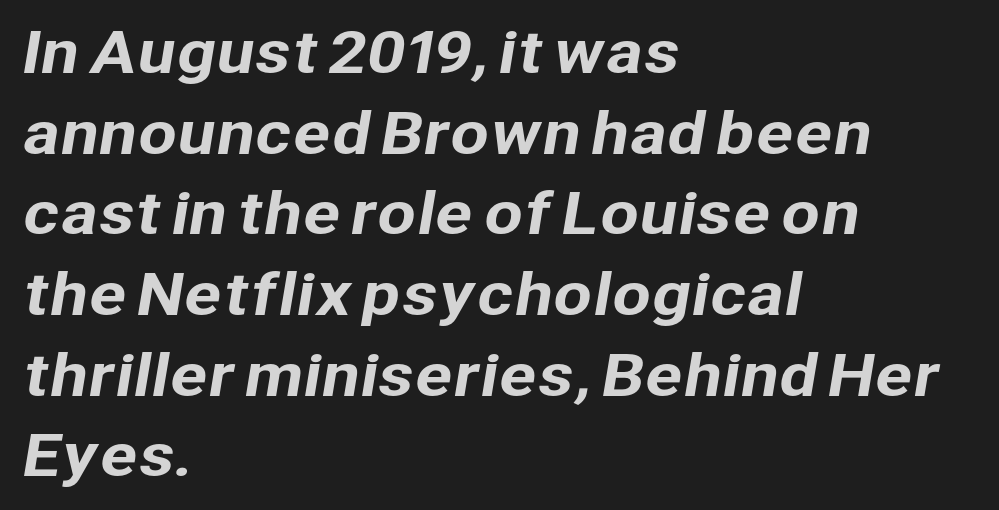
Proportional: the letters do not fall into vertical columns. Underline: absent. What's the leading like? Ordinary, nothing unusual. The face used here is rendered with its standard letterfit. Short and long lines alike share a common starting point at left. Look at the bottom of the vertical strokes: they stop flat, with no serifs.
